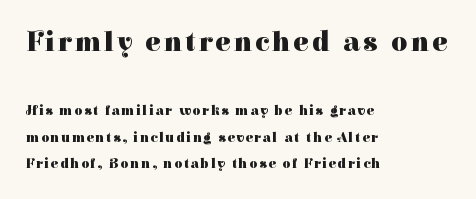
Q: Is the text bold? A: Yes.
Q: Is the text italic (slanted)? A: No, it is upright.
Q: Is the typeface a serif or a sans-serif typeface? A: Serif.
Q: Is the text underlined? A: No.
Q: How is the paragraph aligned? A: Left-aligned.
Q: Is the spacing between lines tight, normal or loose? A: Loose.
Q: Which block of text is set in a larger size, the first (top) or the second (bottom)? A: The first (top) one.
Q: Width (condensed, normal, or wide)? A: Normal.
Q: Stroke contrast? A: High.
Q: x-height? A: Medium.
Q: Monospaced? A: No.
